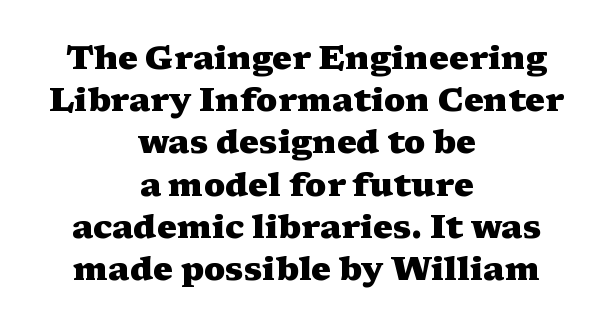
Tall strokes in this sample are plumb rather than angled. The glyphs in this specimen are seriffed. Pretty heavy lettering here — definitely bold. How would I describe the line gaps? Plain and ordinary. Note the varied advance widths — an 'i' is clearly narrower than an 'm'.
